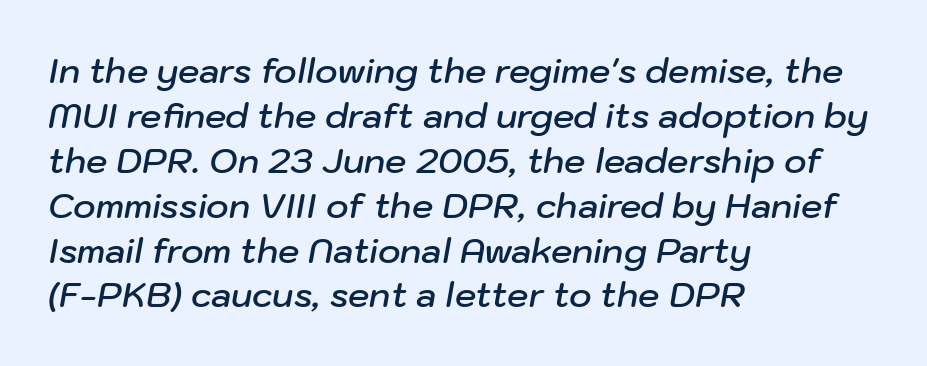
The image shows 34 px semibold type, italic (leaning right); set left-aligned, normal line spacing (1.32x), normal letter spacing, not underlined; low stroke contrast and a medium x-height.
